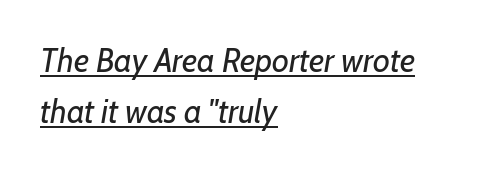
{"italic": "yes", "lean": "right", "slant_degrees": 7, "bold": "no", "weight": "regular", "width": "normal", "stroke_contrast": "low", "x_height": "medium", "monospaced": "no", "underline": "yes", "align": "left", "line_spacing": "normal", "line_spacing_ratio": 1.55, "letter_spacing": "normal", "letter_spacing_em": 0.0, "glyph_px": 33}
